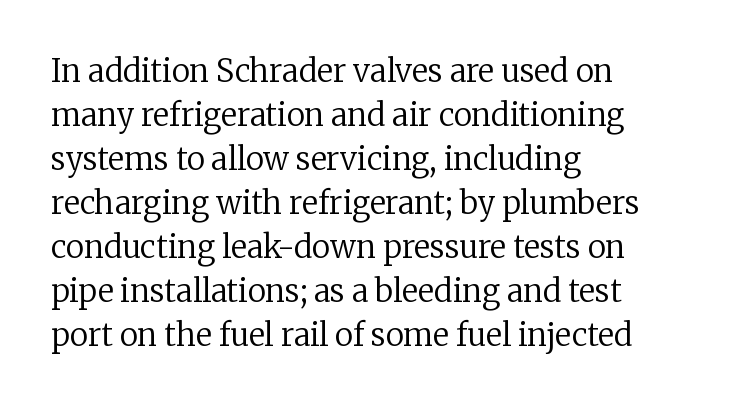
Q: Is the text bold? A: No.
Q: Is the text italic (slanted)? A: No, it is upright.
Q: Is the typeface a serif or a sans-serif typeface? A: Serif.
Q: Is the text underlined? A: No.
Q: How is the paragraph aligned? A: Left-aligned.
Q: Is the spacing between letters normal or unusually wide? A: Normal.
Q: Is the spacing between lines tight, normal or loose? A: Normal.
Q: Width (condensed, normal, or wide)? A: Normal.
Q: Stroke contrast? A: Low.
Q: x-height? A: Medium.
Q: Monospaced? A: No.
